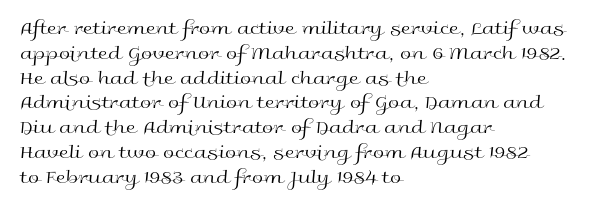
{"italic": "no", "bold": "no", "underline": "no", "align": "left", "line_spacing_ratio": 1.24, "letter_spacing": "normal", "letter_spacing_em": 0.0, "glyph_px": 20}
